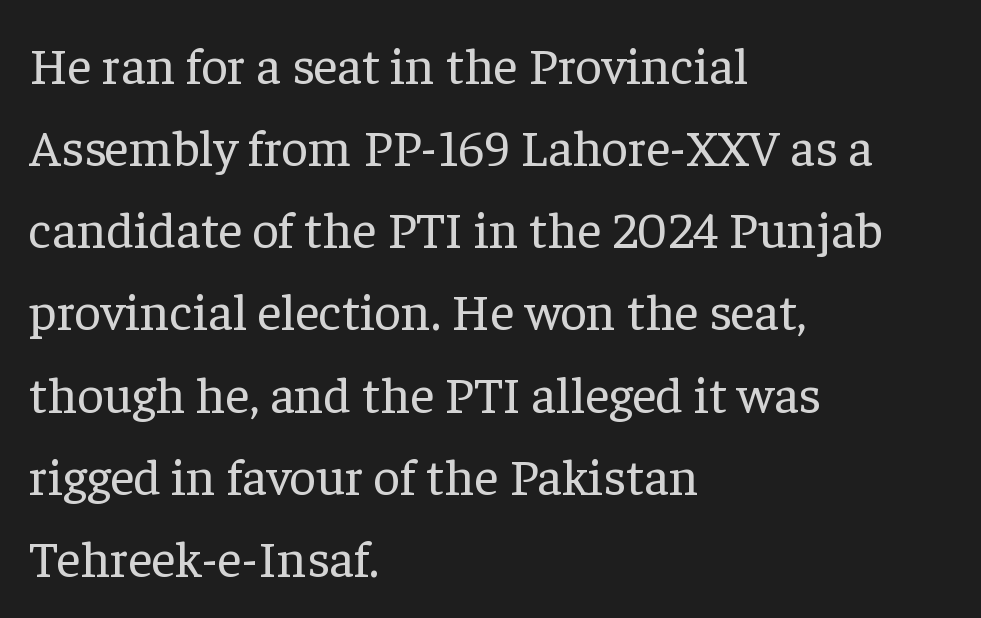
{"serif": "yes", "italic": "no", "bold": "no", "weight": "regular", "width": "normal", "stroke_contrast": "low", "x_height": "medium", "monospaced": "no", "underline": "no", "align": "left", "line_spacing": "normal", "line_spacing_ratio": 1.58, "letter_spacing": "normal", "letter_spacing_em": 0.0, "glyph_px": 52}
